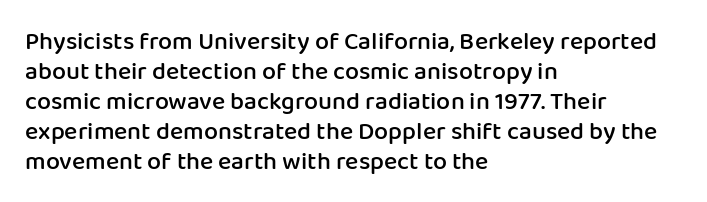
Q: Is the text bold? A: Semi-bold.
Q: Is the text italic (slanted)? A: No, it is upright.
Q: Is the text underlined? A: No.
Q: How is the paragraph aligned? A: Left-aligned.
Q: Is the spacing between letters normal or unusually wide? A: Normal.
